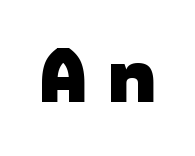
Here the designer chose a conventional face with non-uniform glyph widths. Plain, unruled lines of type. I'd call this a sans setting — the letters go barefoot. Characters remain perfectly vertical along every line. Compared with typical body copy, the letter spacing here is much looser.
